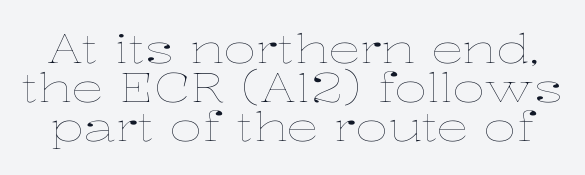
Is this a fixed-width face? No — the glyphs have proportional, varying widths. Leading is clearly below the norm, producing a dense column. Counters stay open thanks to moderate or lighter strokes. Style check: upright. Only glyphs here, with clear space below each row. Caption: standard tracking, unaltered.
